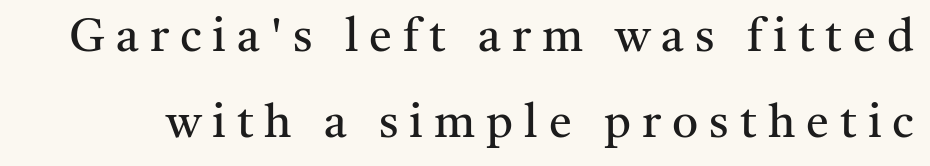
The image shows 46 px regular-weight serif type, upright; set line spacing 1.88x, unusually wide letter spacing (+0.24 em), not underlined; medium stroke contrast and a medium x-height.
